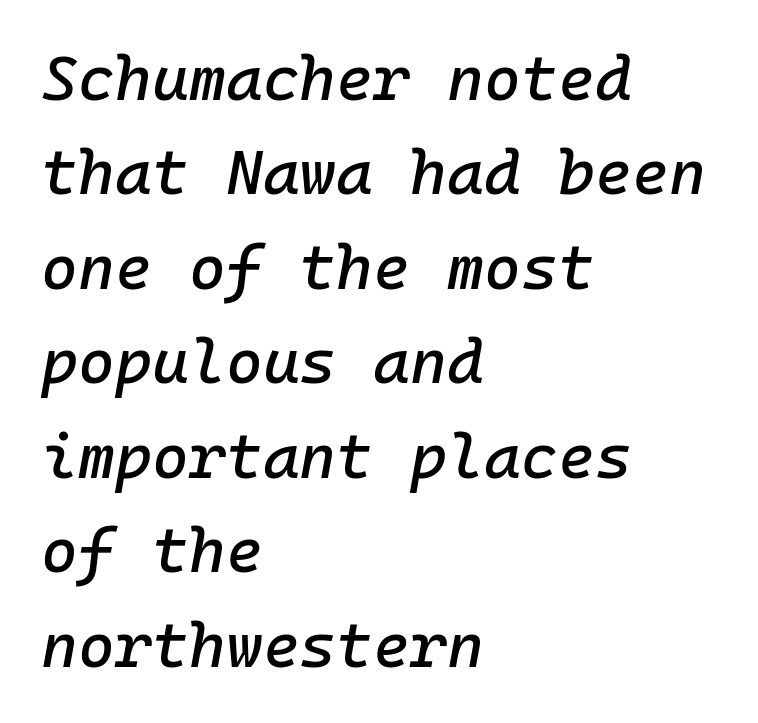
Q: Is the text italic (slanted)? A: Yes, it leans right by about 10 degrees.
Q: Is the text underlined? A: No.
Q: How is the paragraph aligned? A: Left-aligned.
Q: Is the spacing between letters normal or unusually wide? A: Normal.
Q: Is the spacing between lines tight, normal or loose? A: Normal.
Q: Width (condensed, normal, or wide)? A: Normal.
Q: Stroke contrast? A: Low.
Q: x-height? A: Medium.
Q: Monospaced? A: Yes.
